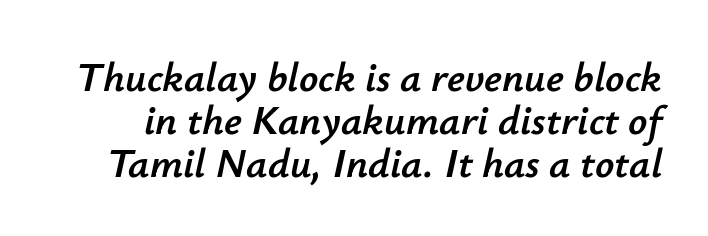
Q: Is the text italic (slanted)? A: Yes, it leans right by about 12 degrees.
Q: Is the text underlined? A: No.
Q: Is the spacing between letters normal or unusually wide? A: Normal.
Q: Is the spacing between lines tight, normal or loose? A: Tight.
Q: Width (condensed, normal, or wide)? A: Normal.
Q: Stroke contrast? A: Low.
Q: x-height? A: Small.
Q: Monospaced? A: No.
